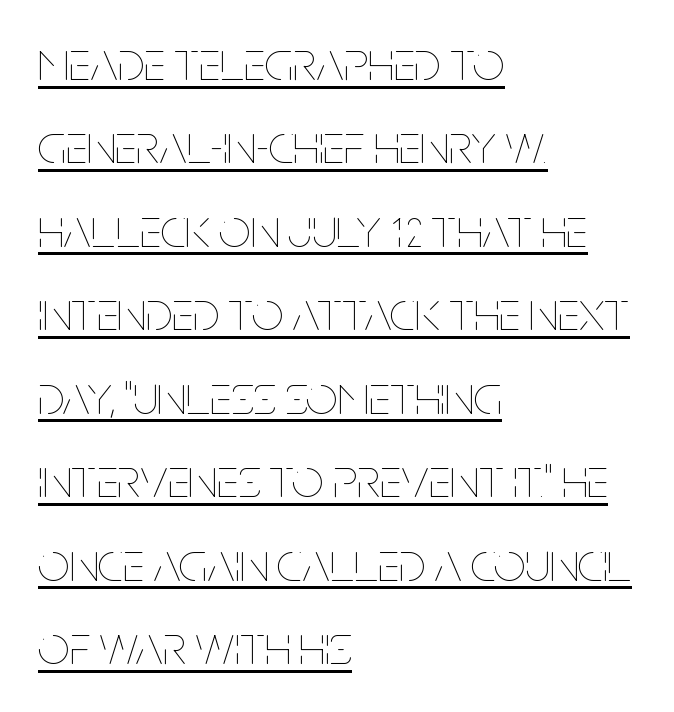
{"italic": "no", "bold": "no", "weight": "thin", "width": "condensed", "stroke_contrast": "low", "x_height": "large", "monospaced": "no", "underline": "yes", "align": "left", "line_spacing": "normal", "line_spacing_ratio": 1.49, "letter_spacing": "normal", "letter_spacing_em": 0.0, "glyph_px": 56}
